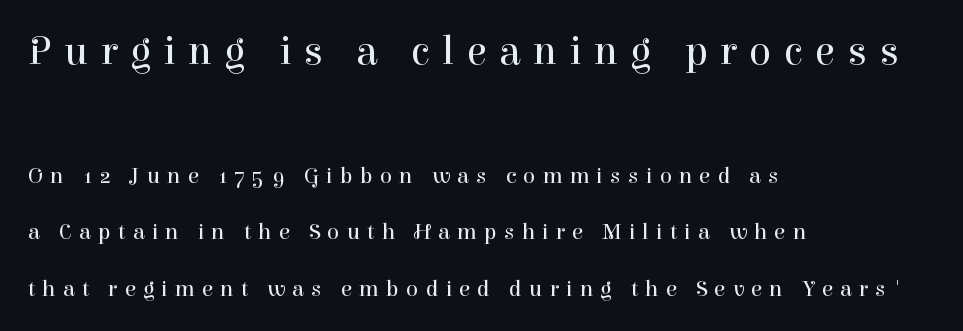
The image shows 41 px regular-weight serif type, upright; set left-aligned, loose line spacing (2.46x), unusually wide letter spacing (+0.3 em), not underlined; the first (top) block is 1.78x larger; high stroke contrast and a medium x-height.
